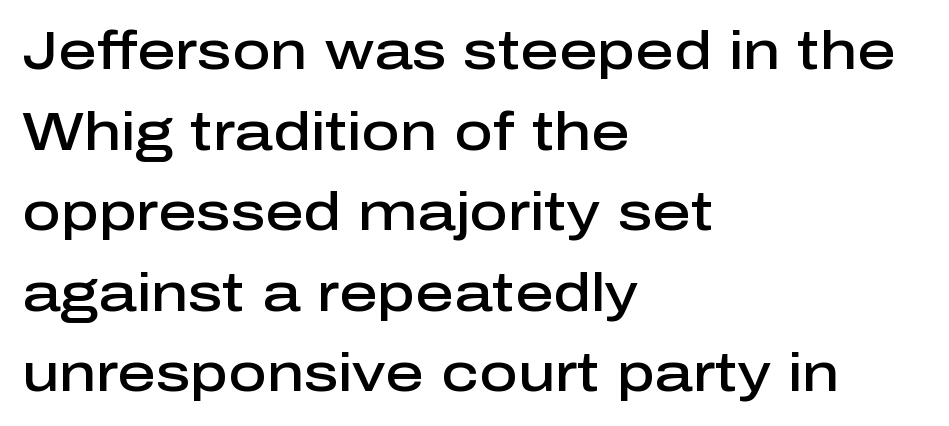
The image shows 53 px semibold sans-serif type, upright; set left-aligned, normal line spacing (1.52x), normal letter spacing, not underlined; low stroke contrast and a medium x-height.
